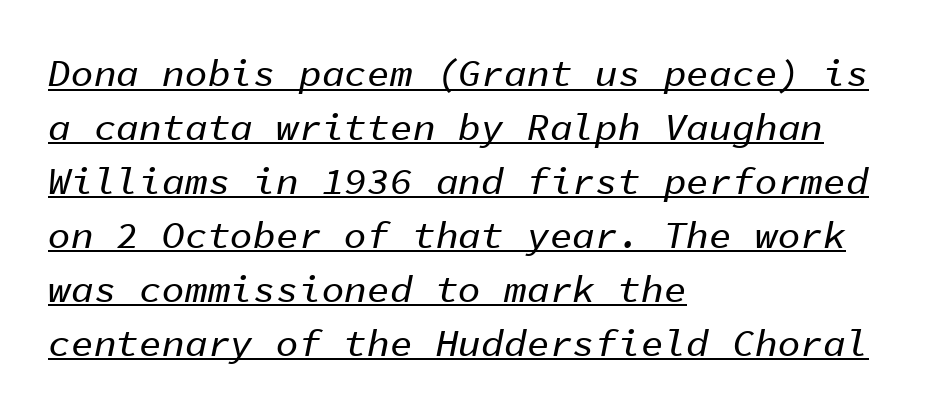
Q: Is the text italic (slanted)? A: Yes, it leans right by about 11 degrees.
Q: Is the text underlined? A: Yes.
Q: How is the paragraph aligned? A: Left-aligned.
Q: Is the spacing between letters normal or unusually wide? A: Normal.
Q: Is the spacing between lines tight, normal or loose? A: Normal.
Q: Width (condensed, normal, or wide)? A: Normal.
Q: Stroke contrast? A: Low.
Q: x-height? A: Medium.
Q: Monospaced? A: Yes.
